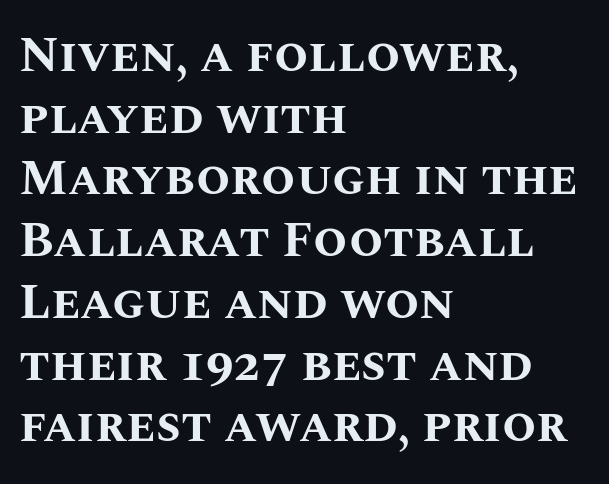
As a designer I'd log this as weight 700, bold. Is the block centered? No — it sits flush against the left margin. Is this a fixed-width face? No — the glyphs have proportional, varying widths. Bare-footed words on every line.
